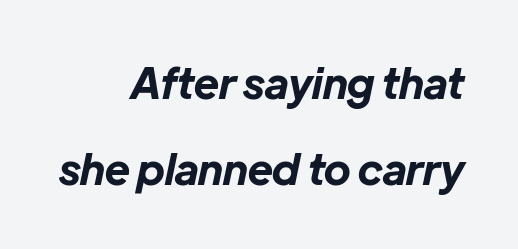
The text carries the slant typical of an italic or oblique font. Short and long lines alike share a common ending point at right. In terms of weight, the rendering is a true, heavy bold. The passage shown stacks its lines with a broad gap. Look at the tracking — it's just the regular setting, nothing added.
